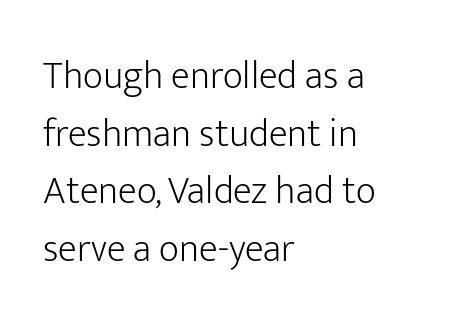
{"serif": "no", "italic": "no", "bold": "no", "weight": "light", "width": "normal", "stroke_contrast": "low", "x_height": "medium", "monospaced": "no", "underline": "no", "align": "left", "line_spacing": "normal", "line_spacing_ratio": 1.48, "letter_spacing": "normal", "letter_spacing_em": 0.0, "glyph_px": 39}
